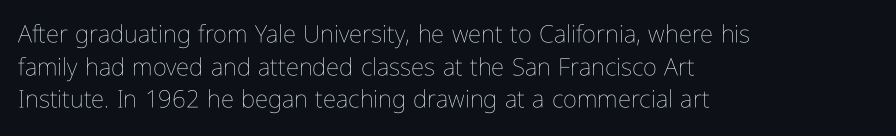
{"italic": "no", "bold": "no", "underline": "no", "align": "left", "line_spacing": "normal", "line_spacing_ratio": 1.36, "letter_spacing": "normal", "letter_spacing_em": 0.0, "glyph_px": 24}
